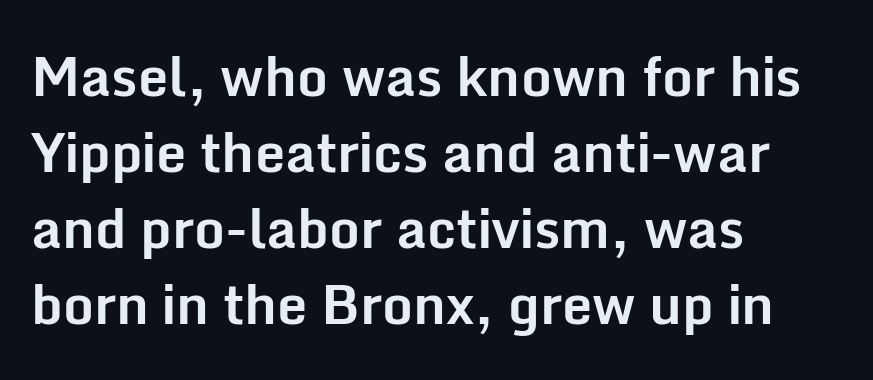
Q: Is the text bold? A: Yes.
Q: Is the text italic (slanted)? A: No, it is upright.
Q: Is the typeface a serif or a sans-serif typeface? A: Sans-serif.
Q: Is the text underlined? A: No.
Q: How is the paragraph aligned? A: Left-aligned.
Q: Is the spacing between letters normal or unusually wide? A: Normal.
Q: Is the spacing between lines tight, normal or loose? A: Normal.
Q: Width (condensed, normal, or wide)? A: Normal.
Q: Stroke contrast? A: Low.
Q: x-height? A: Medium.
Q: Monospaced? A: No.
